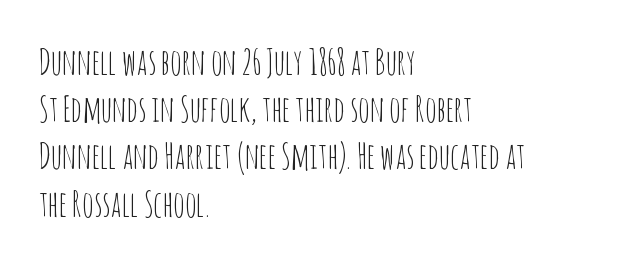
Q: Is the text bold? A: No.
Q: Is the text italic (slanted)? A: No, it is upright.
Q: Is the typeface a serif or a sans-serif typeface? A: Sans-serif.
Q: Is the text underlined? A: No.
Q: How is the paragraph aligned? A: Left-aligned.
Q: Is the spacing between letters normal or unusually wide? A: Normal.
Q: Is the spacing between lines tight, normal or loose? A: Normal.
Q: Width (condensed, normal, or wide)? A: Condensed.
Q: Stroke contrast? A: Low.
Q: x-height? A: Large.
Q: Monospaced? A: No.
